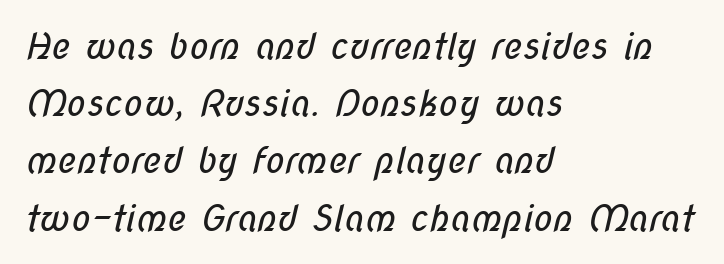
{"serif": "no", "bold": "no", "weight": "regular", "width": "condensed", "stroke_contrast": "low", "x_height": "medium", "monospaced": "no", "underline": "no", "align": "left", "line_spacing": "normal", "line_spacing_ratio": 1.59, "letter_spacing": "normal", "letter_spacing_em": 0.0, "glyph_px": 36}
